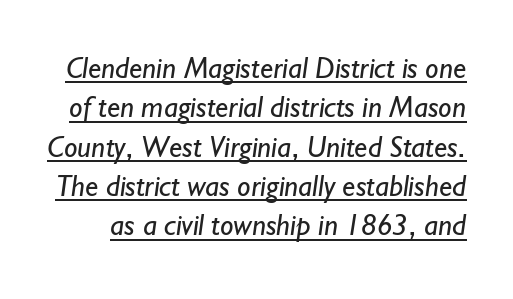
Q: Is the text bold? A: No.
Q: Is the typeface a serif or a sans-serif typeface? A: Sans-serif.
Q: Is the text underlined? A: Yes.
Q: Is the spacing between letters normal or unusually wide? A: Normal.
Q: Is the spacing between lines tight, normal or loose? A: Normal.
Q: Width (condensed, normal, or wide)? A: Normal.
Q: Stroke contrast? A: Low.
Q: x-height? A: Small.
Q: Monospaced? A: No.
